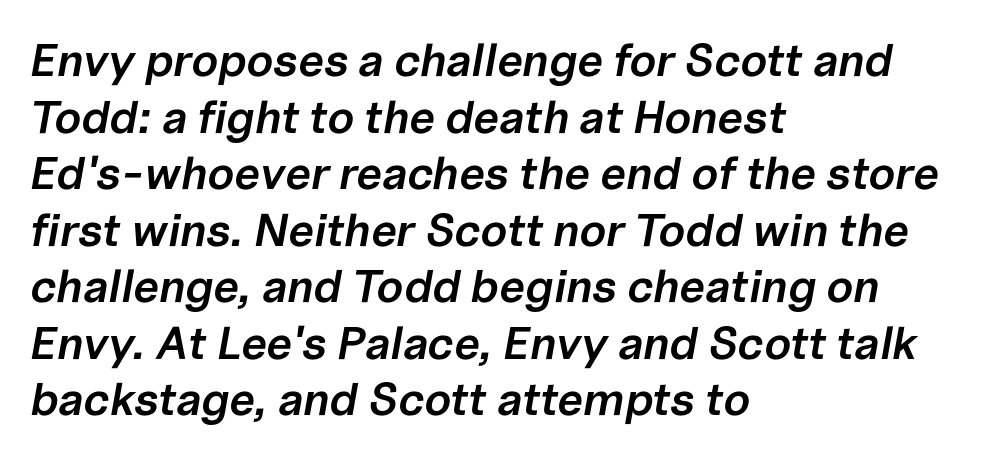
{"italic": "yes", "lean": "right", "slant_degrees": 10, "bold": "semi", "weight": "semibold", "width": "normal", "stroke_contrast": "low", "x_height": "medium", "monospaced": "no", "underline": "no", "align": "left", "line_spacing_ratio": 1.23, "letter_spacing": "normal", "letter_spacing_em": 0.0, "glyph_px": 46}
